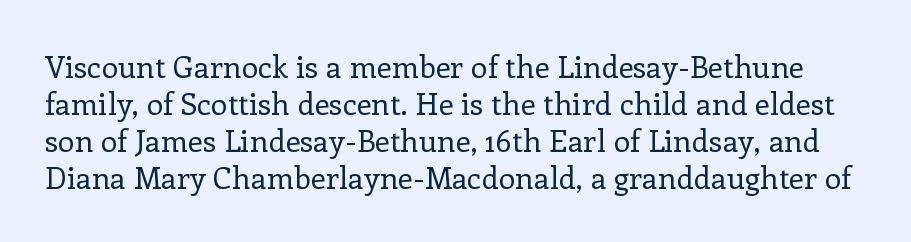
The image shows 30 px regular-weight serif type, upright; set line spacing 1.23x, normal letter spacing, not underlined; low stroke contrast and a medium x-height.
